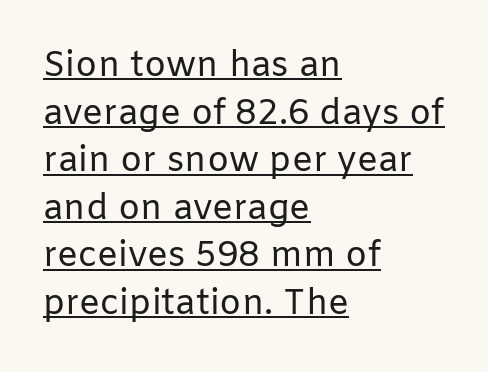
Regular leading. Each letter's strokes conclude bluntly, with no projecting serifs. Compared with a centered layout, this one pins lines to the left instead. Short note: letters normally spaced. This sample carries an underscore along the baseline area.
